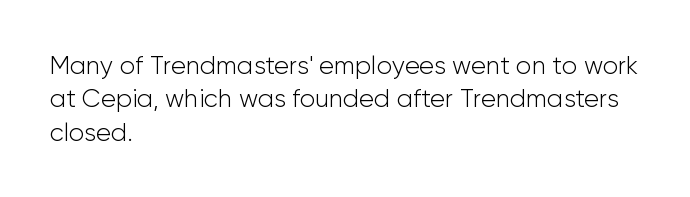
Notice how the stems are strictly vertical — no italics here. Clear beneath every line of the passage. Compared with typical paragraphs, the rows here are spaced about the same. The letters look calm and open, with moderate or lighter stems. Spacing between characters is what you'd get straight out of the box.
